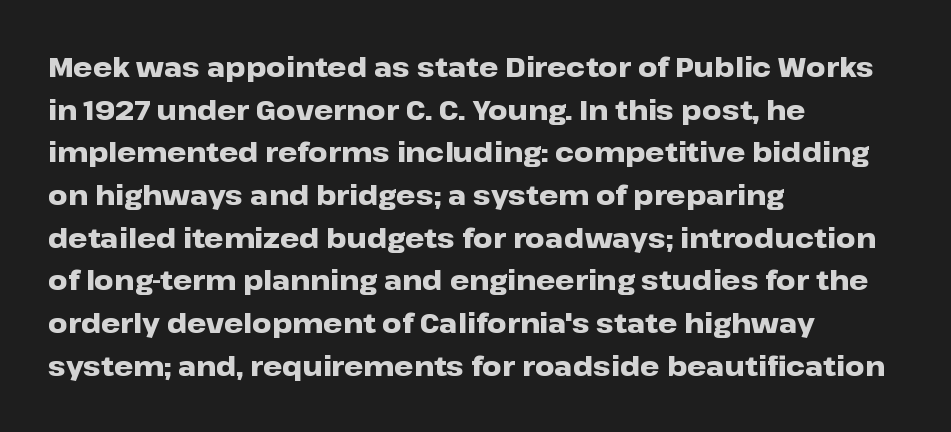
The image shows 27 px bold type, upright; set left-aligned, normal line spacing (1.58x), normal letter spacing, not underlined.
